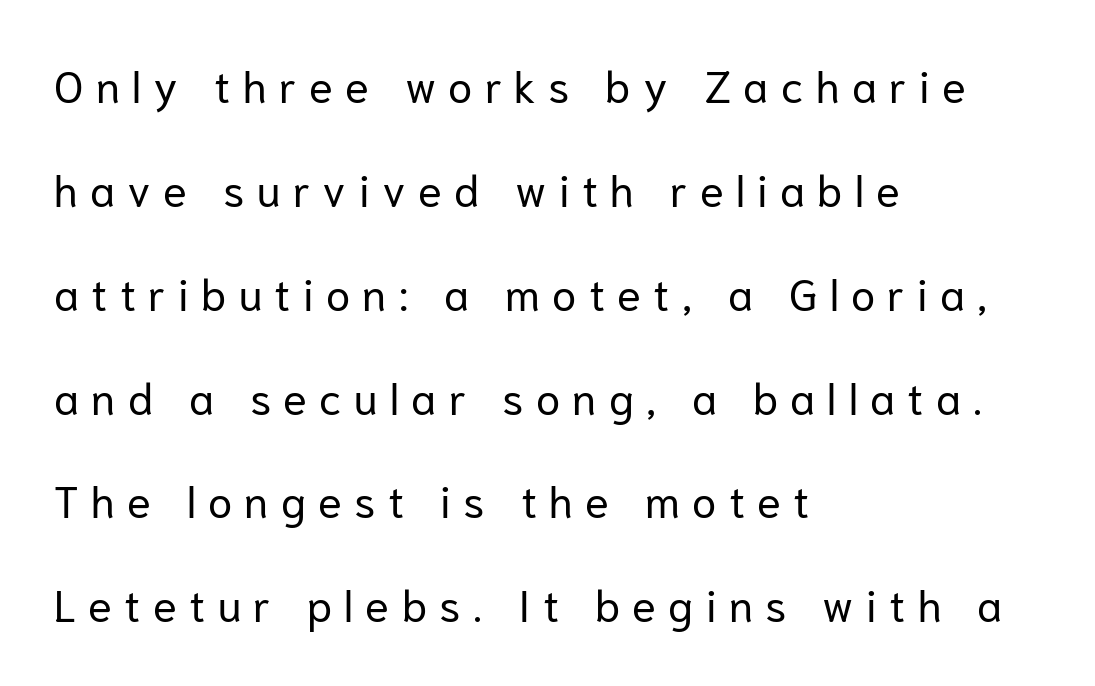
The image shows 44 px regular-weight sans-serif type, upright; set left-aligned, loose line spacing (2.36x), unusually wide letter spacing (+0.28 em), not underlined; low stroke contrast and a medium x-height.
